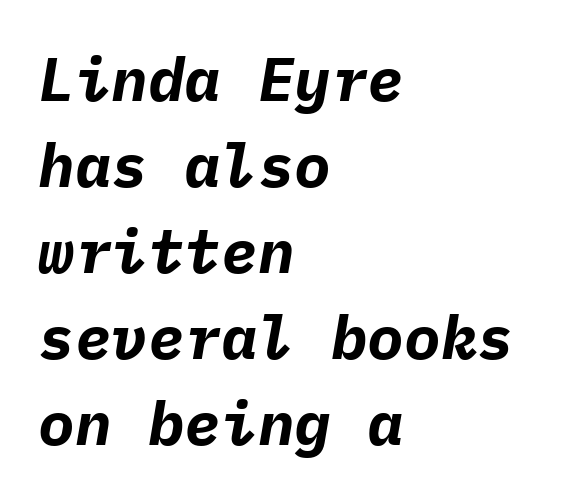
The image shows 61 px bold type, italic (leaning right), monospaced; set left-aligned, normal line spacing (1.41x), normal letter spacing, not underlined; low stroke contrast and a medium x-height.
